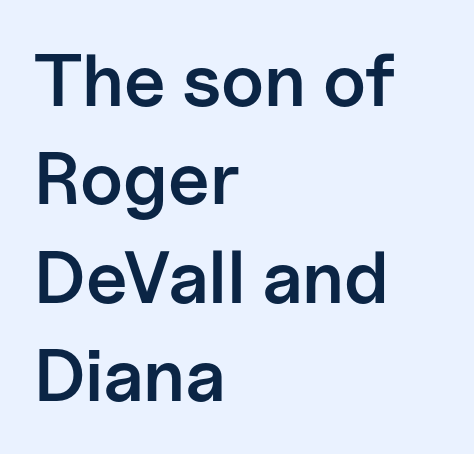
Q: Is the text bold? A: Semi-bold.
Q: Is the text italic (slanted)? A: No, it is upright.
Q: Is the typeface a serif or a sans-serif typeface? A: Sans-serif.
Q: Is the text underlined? A: No.
Q: How is the paragraph aligned? A: Left-aligned.
Q: Is the spacing between letters normal or unusually wide? A: Normal.
Q: Is the spacing between lines tight, normal or loose? A: Normal.
Q: Width (condensed, normal, or wide)? A: Normal.
Q: Stroke contrast? A: Low.
Q: x-height? A: Medium.
Q: Monospaced? A: No.
